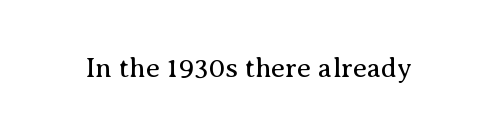
What stands out about the letter spacing? Nothing — it is the standard amount. Vertical strokes here are truly vertical. Anything drawn beneath the words? Only blank space. Is this a fixed-width face? No — the glyphs have proportional, varying widths. The characters display serif detailing at their extremities.
